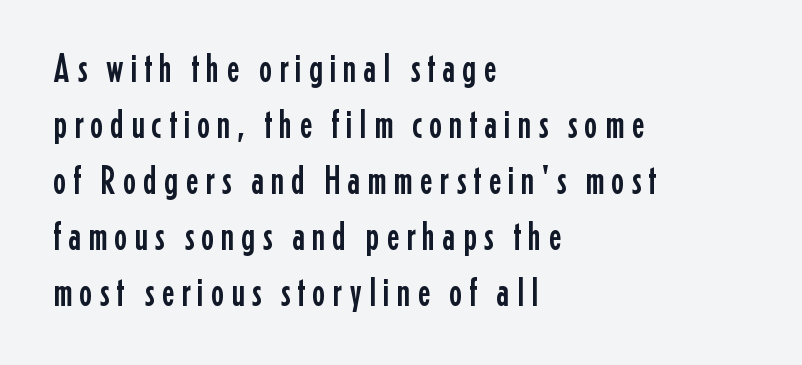
Left-aligned paragraph, ragged on the right. A typesetter would label this face a sans. Style check: upright. Compared with typical paragraphs, the rows here are spaced about the same. Has an underline been added? It has not.
